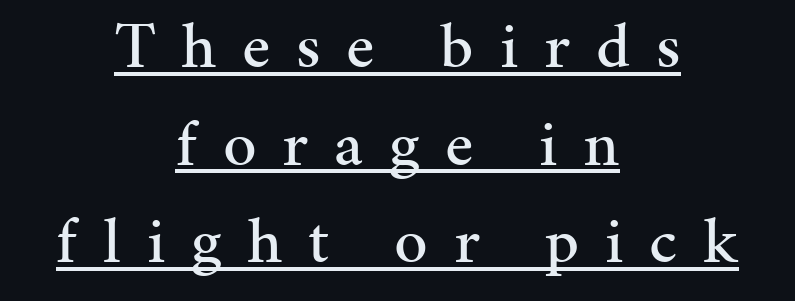
{"serif": "yes", "italic": "no", "width": "normal", "stroke_contrast": "medium", "x_height": "medium", "monospaced": "no", "underline": "yes", "align": "center", "line_spacing": "normal", "line_spacing_ratio": 1.48, "letter_spacing": "wide", "letter_spacing_em": 0.39, "glyph_px": 66}
